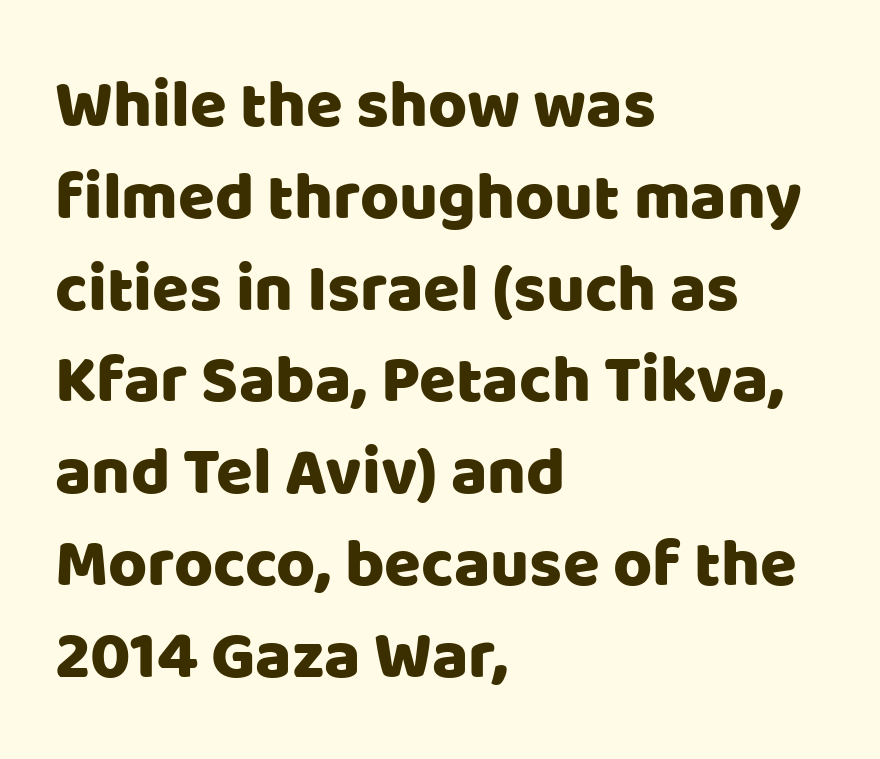
The image shows 67 px sans-serif type, upright; set left-aligned, normal line spacing (1.37x), normal letter spacing, not underlined; low stroke contrast and a large x-height.
